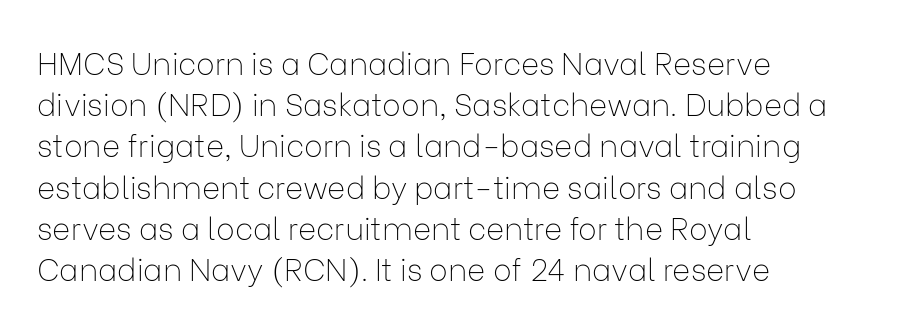
Q: Is the text bold? A: No.
Q: Is the text italic (slanted)? A: No, it is upright.
Q: Is the typeface a serif or a sans-serif typeface? A: Sans-serif.
Q: Is the text underlined? A: No.
Q: How is the paragraph aligned? A: Left-aligned.
Q: Is the spacing between letters normal or unusually wide? A: Normal.
Q: Is the spacing between lines tight, normal or loose? A: Normal.
Q: Width (condensed, normal, or wide)? A: Normal.
Q: Stroke contrast? A: Low.
Q: x-height? A: Medium.
Q: Monospaced? A: No.
